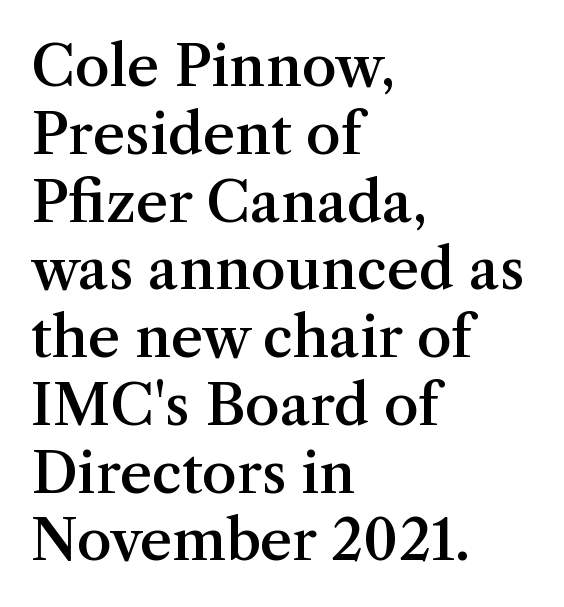
The image shows 56 px semibold serif type, upright; set left-aligned, line spacing 1.21x, normal letter spacing, not underlined; medium stroke contrast and a medium x-height.
